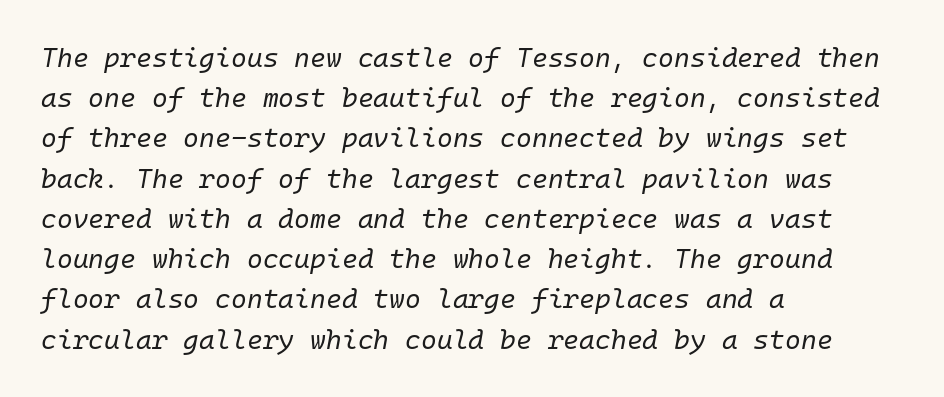
Layout note: lines flush left. Is the type heavy? It reads as light-to-regular instead. The glyphs are unaccompanied by any horizontal stroke below them. Nobody touched the tracking dial on this one. Observe the lean: these are italic letterforms. Students, observe: this is what conventionally led text looks like.
